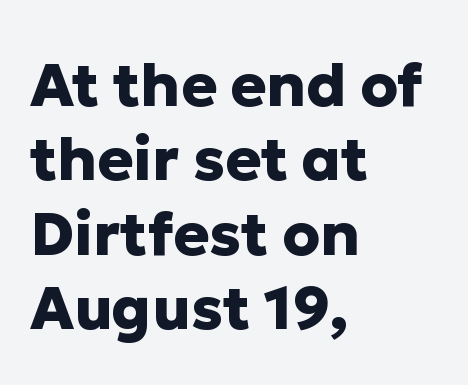
Notice how the passage keeps a crisp vertical edge on the left only. Spacing verdict: proportional, widths tailored to each character. The gaps between neighbouring characters are ordinary and unremarkable. Posture: upright roman. The letters carry no serifs — their stems end cleanly without finishing strokes.
